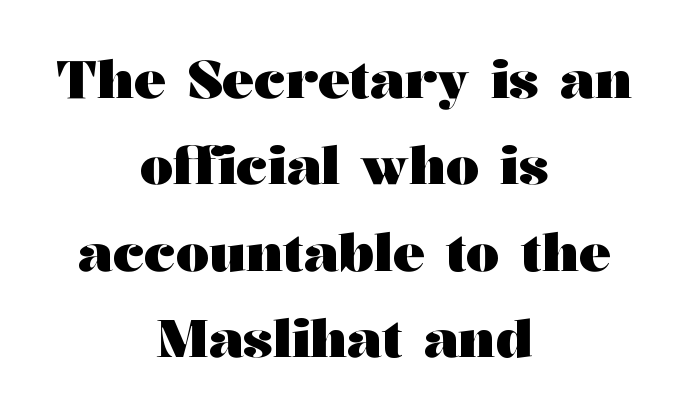
Varying glyph widths throughout — classic text-font behaviour. The font's upright variant was chosen for this text. Honestly, there is no underline to notice here at all. Is the type bold? Yes — the strokes are clearly thick and heavy.
